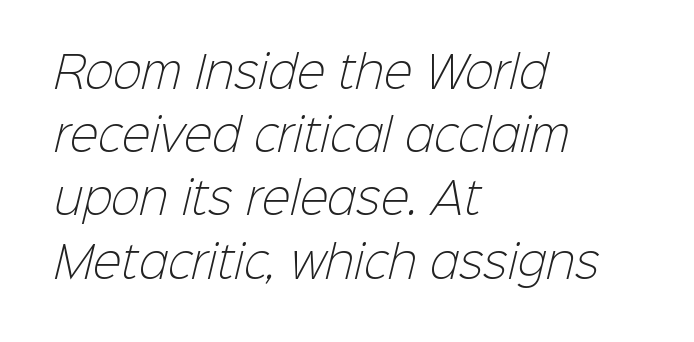
The image shows 43 px light sans-serif type; set left-aligned, normal line spacing (1.47x), normal letter spacing, not underlined; low stroke contrast and a medium x-height.
